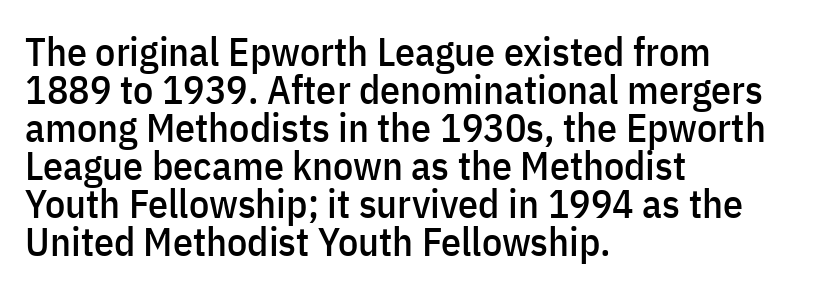
{"serif": "no", "italic": "no", "width": "condensed", "stroke_contrast": "low", "x_height": "medium", "monospaced": "no", "underline": "no", "align": "left", "line_spacing": "tight", "line_spacing_ratio": 0.95, "letter_spacing": "normal", "letter_spacing_em": 0.0, "glyph_px": 40}
